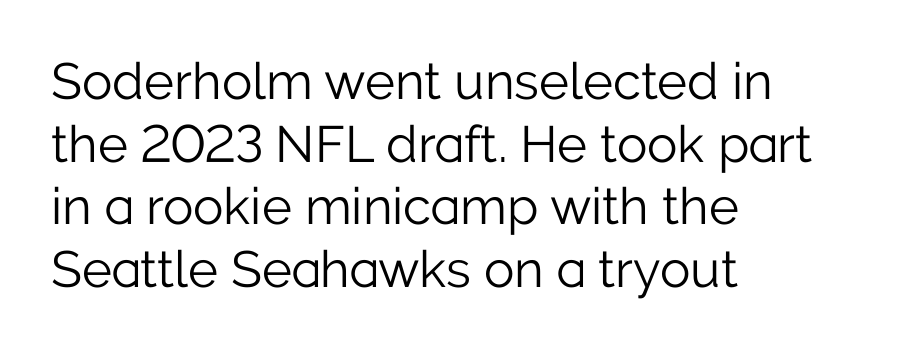
{"serif": "no", "italic": "no", "bold": "no", "weight": "light", "width": "normal", "stroke_contrast": "low", "x_height": "medium", "monospaced": "no", "underline": "no", "align": "left", "line_spacing_ratio": 1.23, "letter_spacing": "normal", "letter_spacing_em": 0.0, "glyph_px": 51}
